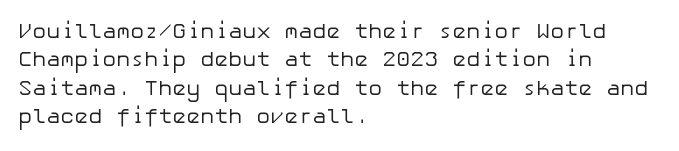
{"italic": "no", "bold": "no", "underline": "no", "align": "left", "line_spacing": "normal", "line_spacing_ratio": 1.35, "letter_spacing": "normal", "letter_spacing_em": 0.0, "glyph_px": 21}
